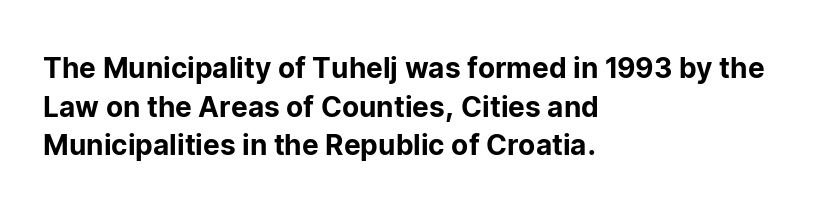
The image shows 28 px sans-serif type, upright; set left-aligned, normal line spacing (1.38x), normal letter spacing, not underlined; low stroke contrast and a medium x-height.
